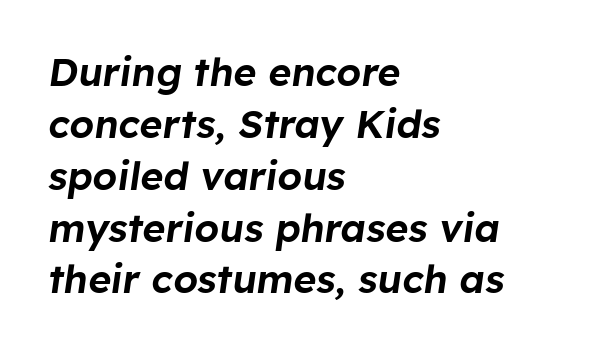
Q: Is the text italic (slanted)? A: Yes, it leans right by about 8 degrees.
Q: Is the text underlined? A: No.
Q: How is the paragraph aligned? A: Left-aligned.
Q: Is the spacing between letters normal or unusually wide? A: Normal.
Q: Is the spacing between lines tight, normal or loose? A: Normal.
Q: Width (condensed, normal, or wide)? A: Normal.
Q: Stroke contrast? A: Low.
Q: x-height? A: Medium.
Q: Monospaced? A: No.
